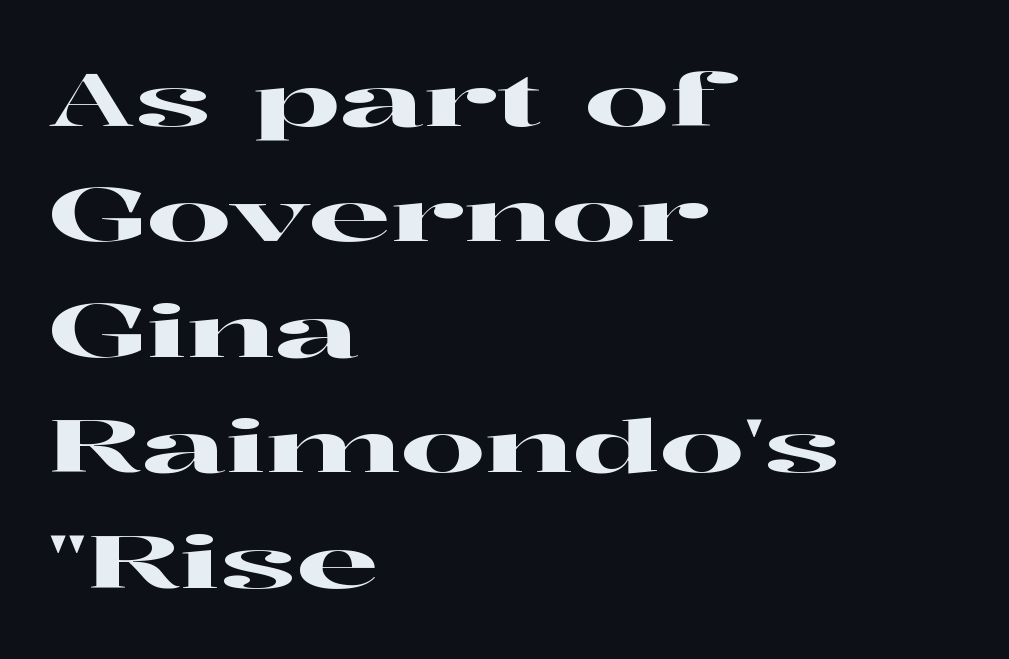
{"serif": "yes", "italic": "no", "width": "wide", "stroke_contrast": "high", "x_height": "medium", "monospaced": "no", "underline": "no", "align": "left", "line_spacing": "normal", "line_spacing_ratio": 1.56, "letter_spacing": "normal", "letter_spacing_em": 0.0, "glyph_px": 74}
